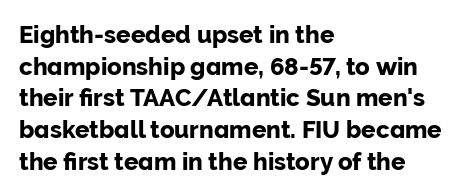
Q: Is the text italic (slanted)? A: No, it is upright.
Q: Is the text underlined? A: No.
Q: How is the paragraph aligned? A: Left-aligned.
Q: Is the spacing between letters normal or unusually wide? A: Normal.
Q: Is the spacing between lines tight, normal or loose? A: Normal.
